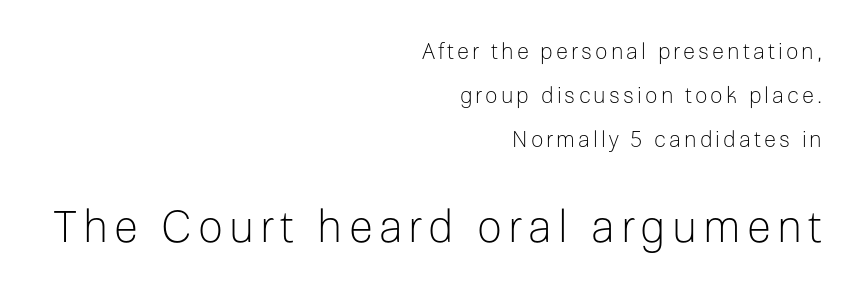
Do the characters align in a grid? No, the font is proportional. One glance says open: line gaps are wider than usual. Notice how the stems are strictly vertical — no italics here. The second block has been scaled up relative to the first. No heavy texture on the line: the type isn't bold. Typeset ragged left — the right edge is the straight one.
